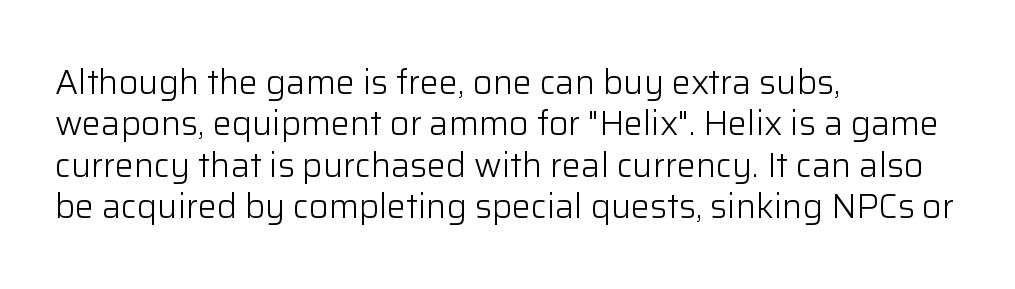
Q: Is the text bold? A: No.
Q: Is the text italic (slanted)? A: No, it is upright.
Q: Is the typeface a serif or a sans-serif typeface? A: Sans-serif.
Q: Is the text underlined? A: No.
Q: How is the paragraph aligned? A: Left-aligned.
Q: Is the spacing between letters normal or unusually wide? A: Normal.
Q: Width (condensed, normal, or wide)? A: Normal.
Q: Stroke contrast? A: Low.
Q: x-height? A: Medium.
Q: Monospaced? A: No.
